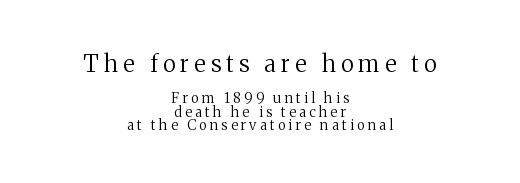
Q: Is the text bold? A: No.
Q: Is the text italic (slanted)? A: No, it is upright.
Q: Is the text underlined? A: No.
Q: How is the paragraph aligned? A: Centered.
Q: Is the spacing between letters normal or unusually wide? A: Unusually wide.
Q: Is the spacing between lines tight, normal or loose? A: Tight.
Q: Which block of text is set in a larger size, the first (top) or the second (bottom)? A: The first (top) one.
